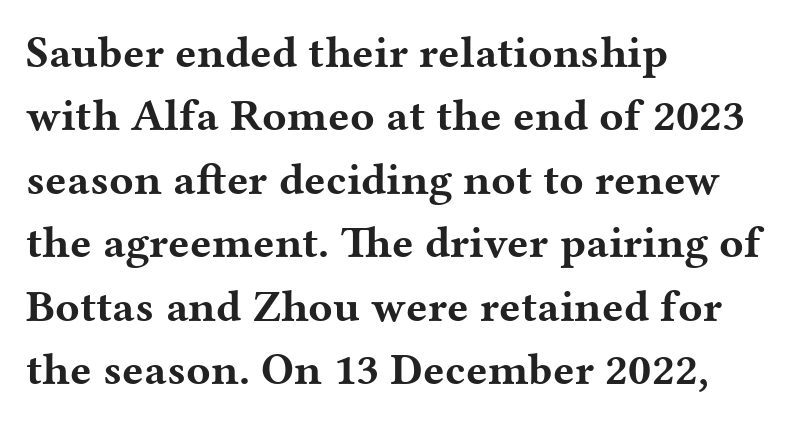
Q: Is the text bold? A: Yes.
Q: Is the text italic (slanted)? A: No, it is upright.
Q: Is the typeface a serif or a sans-serif typeface? A: Serif.
Q: Is the text underlined? A: No.
Q: How is the paragraph aligned? A: Left-aligned.
Q: Is the spacing between letters normal or unusually wide? A: Normal.
Q: Is the spacing between lines tight, normal or loose? A: Normal.
Q: Width (condensed, normal, or wide)? A: Wide.
Q: Stroke contrast? A: Medium.
Q: x-height? A: Medium.
Q: Monospaced? A: No.
